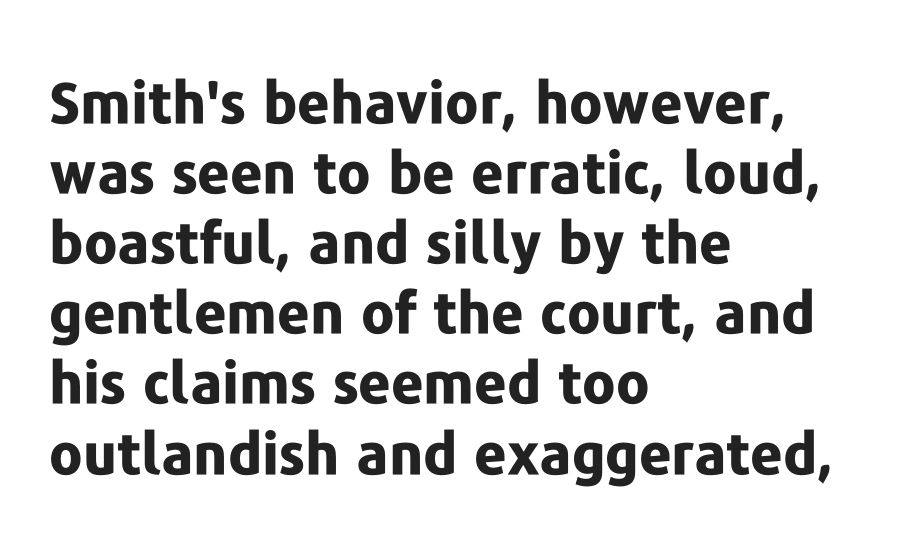
No feet cap the strokes, marking this as sans-serif type. The gaps between neighbouring characters are ordinary and unremarkable. It's the straight-up-and-down kind of type. Type without underlining. You could not count columns in this text — the font is proportionally spaced.
